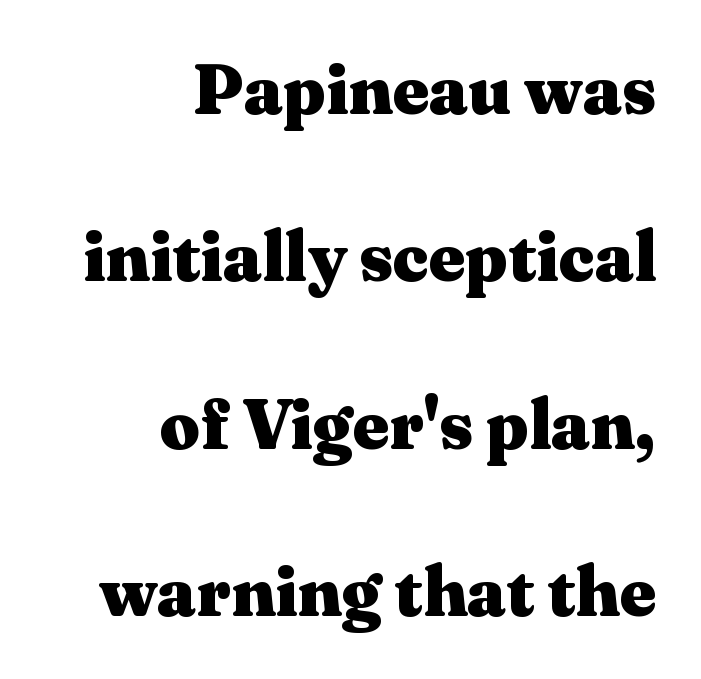
{"serif": "yes", "italic": "no", "bold": "yes", "weight": "heavy", "width": "wide", "stroke_contrast": "medium", "x_height": "medium", "monospaced": "no", "underline": "no", "align": "right", "line_spacing": "loose", "line_spacing_ratio": 2.39, "letter_spacing": "normal", "letter_spacing_em": 0.0, "glyph_px": 70}
